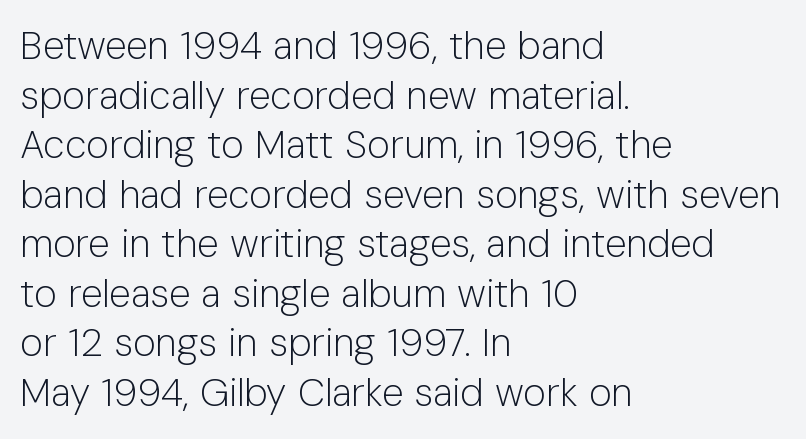
The image shows 39 px light sans-serif type, upright; set left-aligned, normal line spacing (1.27x), normal letter spacing, not underlined; low stroke contrast and a medium x-height.
